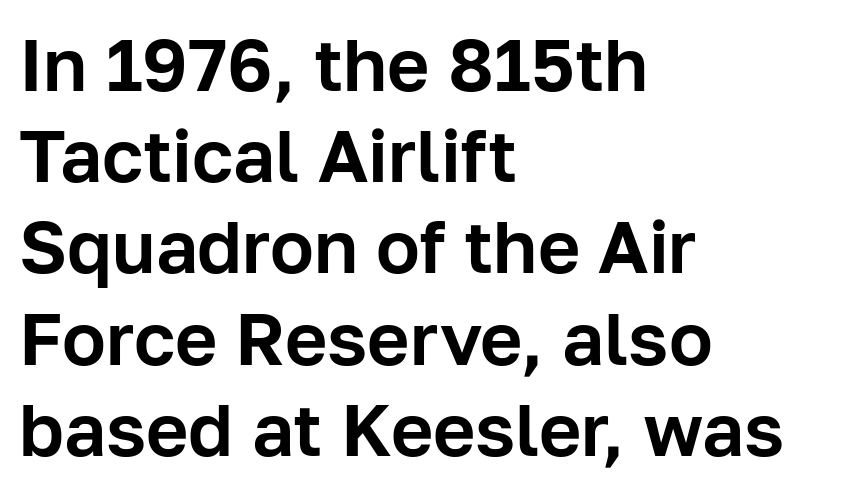
Words appear dense and cohesive because spacing is normal. Here the designer chose a conventional face with non-uniform glyph widths. The typeface chosen for these lines omits serifs. Typeset ragged right — the left edge is the straight one. Is there much room between lines? A standard amount, neither cramped nor airy. The strip under each line holds only bare page.
